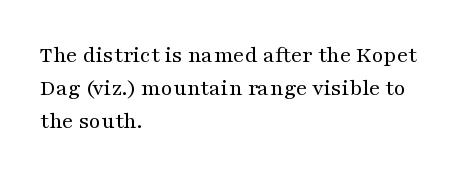
The image shows 24 px text type, upright; set left-aligned, normal line spacing (1.37x), normal letter spacing, not underlined.
